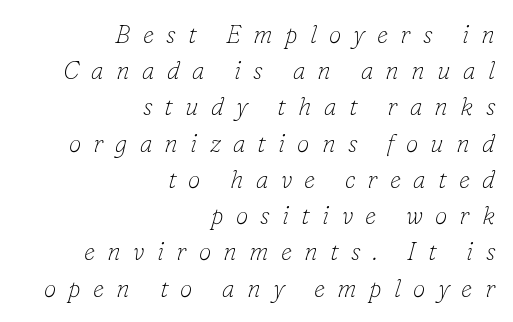
Q: Is the text bold? A: No.
Q: Is the text italic (slanted)? A: Yes, it leans right by about 16 degrees.
Q: Is the text underlined? A: No.
Q: How is the paragraph aligned? A: Right-aligned.
Q: Is the spacing between letters normal or unusually wide? A: Unusually wide.
Q: Is the spacing between lines tight, normal or loose? A: Normal.
